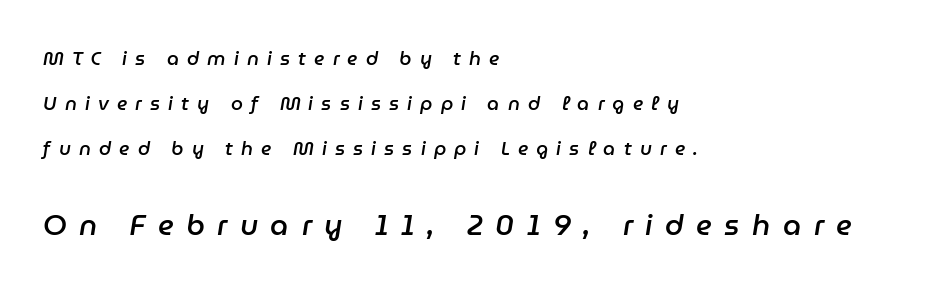
Q: Is the text bold? A: Semi-bold.
Q: Is the text italic (slanted)? A: Yes, it leans right by about 9 degrees.
Q: Is the text underlined? A: No.
Q: How is the paragraph aligned? A: Left-aligned.
Q: Is the spacing between letters normal or unusually wide? A: Unusually wide.
Q: Is the spacing between lines tight, normal or loose? A: Loose.
Q: Which block of text is set in a larger size, the first (top) or the second (bottom)? A: The second (bottom) one.
Q: Width (condensed, normal, or wide)? A: Normal.
Q: Stroke contrast? A: Low.
Q: x-height? A: Medium.
Q: Monospaced? A: No.
